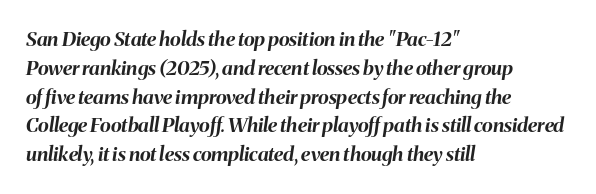
Q: Is the text bold? A: Yes.
Q: Is the text italic (slanted)? A: Yes, it leans right by about 8 degrees.
Q: Is the text underlined? A: No.
Q: How is the paragraph aligned? A: Left-aligned.
Q: Is the spacing between letters normal or unusually wide? A: Normal.
Q: Is the spacing between lines tight, normal or loose? A: Normal.
